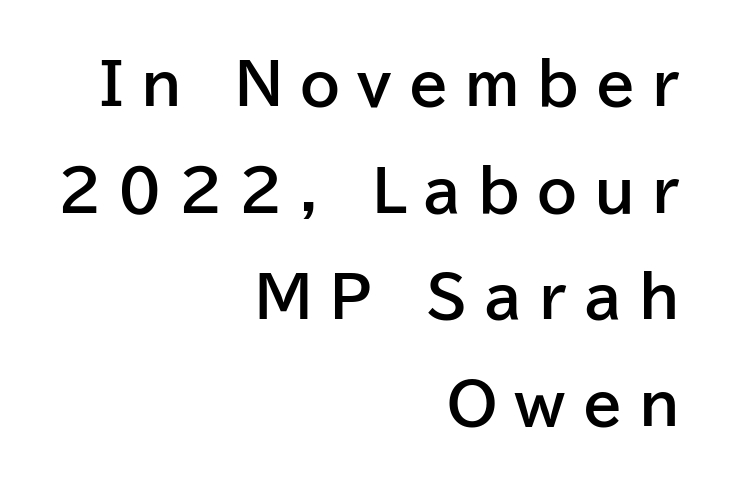
{"serif": "no", "italic": "no", "bold": "yes", "weight": "bold", "width": "normal", "stroke_contrast": "low", "x_height": "medium", "monospaced": "no", "underline": "no", "align": "right", "line_spacing_ratio": 1.87, "letter_spacing": "wide", "letter_spacing_em": 0.3, "glyph_px": 57}
